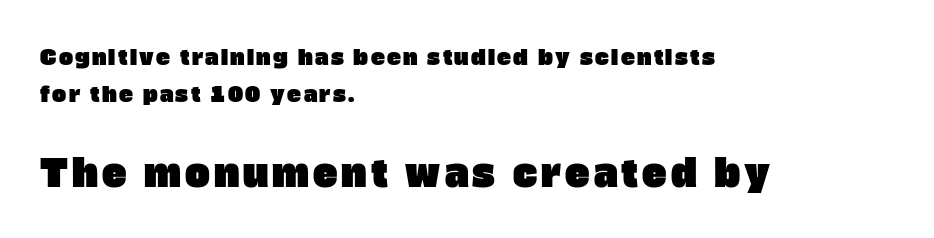
{"serif": "no", "width": "normal", "stroke_contrast": "low", "x_height": "large", "monospaced": "no", "underline": "no", "align": "left", "line_spacing_ratio": 1.76, "larger_block": "second", "size_ratio": 1.76, "glyph_px": 37}
